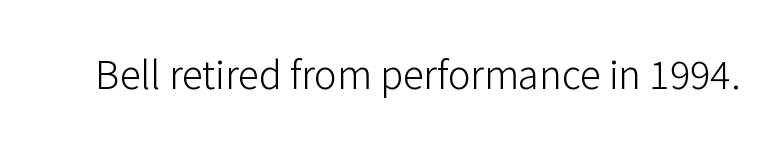
Heft: none added — not bold. Spacing between characters is what you'd get straight out of the box. In terms of letterform style, serifs are entirely absent. Bare-footed words on every line. The rendering uses natural spacing where letterforms have individual widths.
